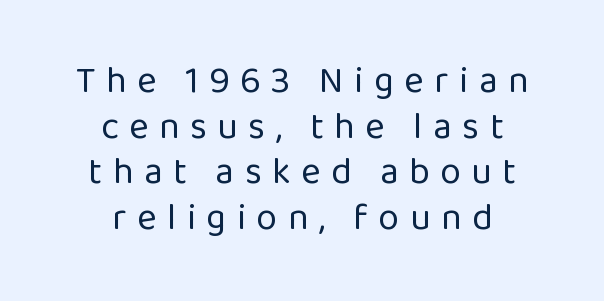
{"serif": "no", "italic": "no", "bold": "no", "weight": "regular", "width": "normal", "stroke_contrast": "low", "x_height": "medium", "monospaced": "no", "underline": "no", "align": "center", "line_spacing_ratio": 1.23, "letter_spacing": "wide", "letter_spacing_em": 0.29, "glyph_px": 37}
